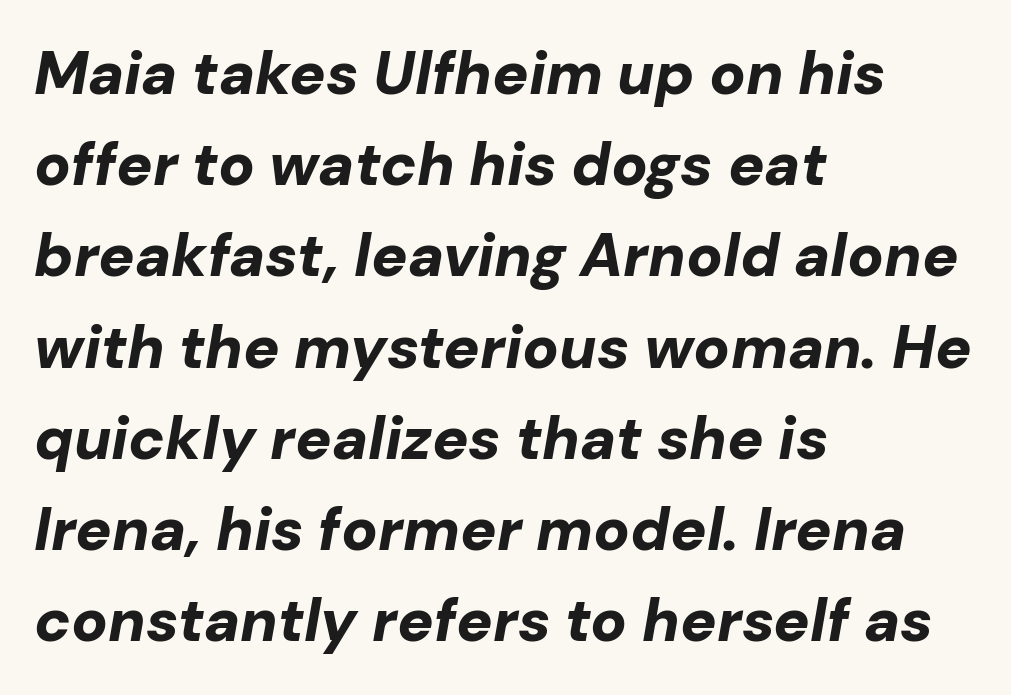
Tracking here is standard; glyphs follow each other at the usual distance. Baseline-to-baseline distance is the conventional proportion of letter height. You could not count columns in this text — the font is proportionally spaced. Underlining? Definitely not there.
